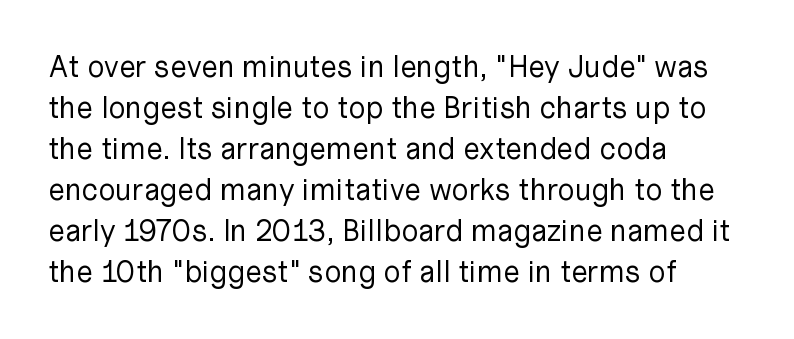
{"serif": "no", "italic": "no", "bold": "no", "weight": "regular", "width": "normal", "stroke_contrast": "low", "x_height": "medium", "monospaced": "no", "underline": "no", "align": "left", "line_spacing": "normal", "line_spacing_ratio": 1.37, "letter_spacing": "normal", "letter_spacing_em": 0.0, "glyph_px": 30}
